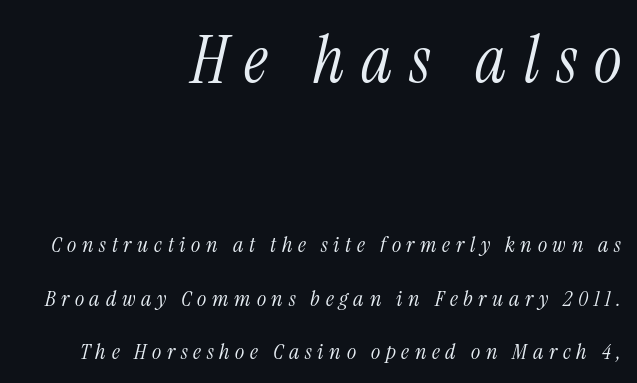
{"serif": "yes", "italic": "yes", "lean": "right", "slant_degrees": 13, "bold": "no", "weight": "light", "width": "condensed", "stroke_contrast": "medium", "x_height": "medium", "monospaced": "no", "underline": "no", "align": "right", "line_spacing": "loose", "line_spacing_ratio": 2.44, "letter_spacing": "wide", "letter_spacing_em": 0.26, "larger_block": "first", "size_ratio": 3.0, "glyph_px": 66}
